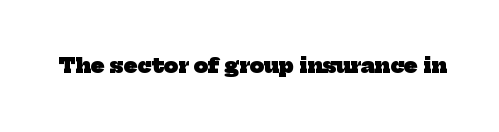
{"bold": "yes", "underline": "no", "letter_spacing": "normal", "letter_spacing_em": 0.0, "glyph_px": 20}
